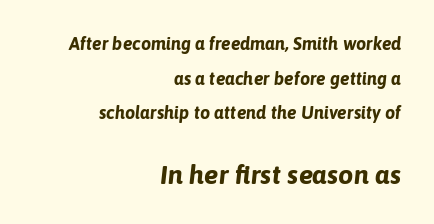
{"italic": "yes", "lean": "right", "slant_degrees": 6, "bold": "yes", "underline": "no", "align": "right", "line_spacing": "loose", "line_spacing_ratio": 1.92, "letter_spacing": "normal", "letter_spacing_em": 0.0, "larger_block": "second", "size_ratio": 1.5, "glyph_px": 27}
